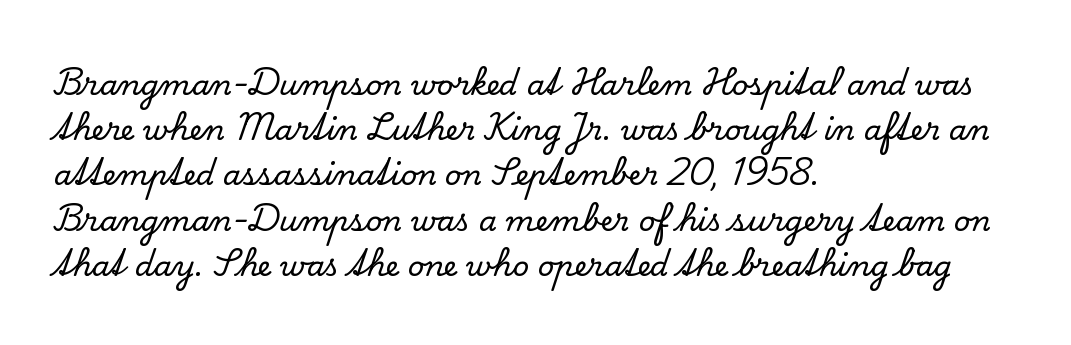
{"serif": "yes", "width": "normal", "stroke_contrast": "low", "x_height": "small", "monospaced": "no", "underline": "no", "align": "left", "line_spacing": "normal", "line_spacing_ratio": 1.56, "letter_spacing": "normal", "letter_spacing_em": 0.0, "glyph_px": 29}
